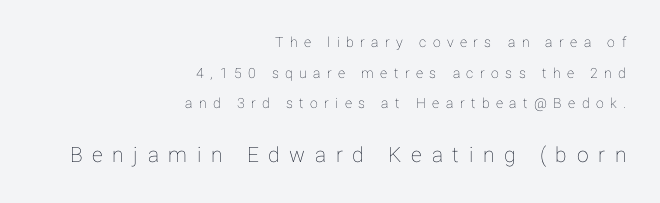
Q: Is the text italic (slanted)? A: No, it is upright.
Q: Is the text underlined? A: No.
Q: How is the paragraph aligned? A: Right-aligned.
Q: Is the spacing between letters normal or unusually wide? A: Unusually wide.
Q: Is the spacing between lines tight, normal or loose? A: Loose.
Q: Which block of text is set in a larger size, the first (top) or the second (bottom)? A: The second (bottom) one.
